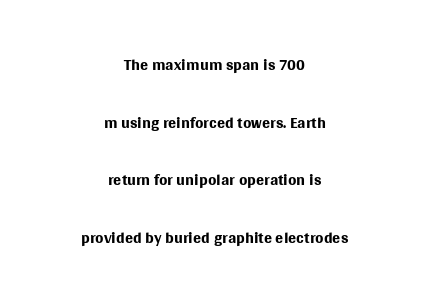
The image shows 24 px text type, upright; set centered, loose line spacing (2.4x), normal letter spacing, not underlined.
